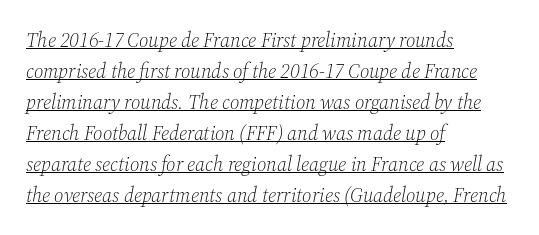
Q: Is the text bold? A: No.
Q: Is the text italic (slanted)? A: Yes, it leans right by about 12 degrees.
Q: Is the text underlined? A: Yes.
Q: How is the paragraph aligned? A: Left-aligned.
Q: Is the spacing between letters normal or unusually wide? A: Normal.
Q: Is the spacing between lines tight, normal or loose? A: Normal.
